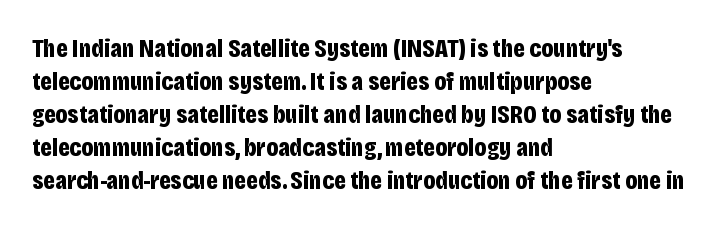
{"italic": "no", "bold": "yes", "underline": "no", "align": "left", "line_spacing": "normal", "line_spacing_ratio": 1.27, "letter_spacing": "normal", "letter_spacing_em": 0.0, "glyph_px": 26}
